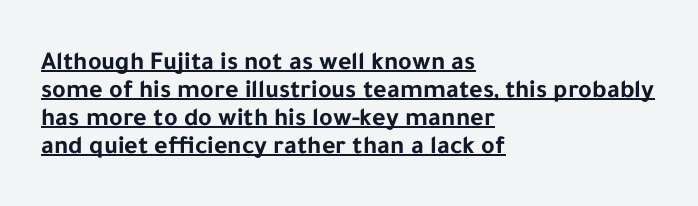
{"italic": "no", "bold": "yes", "underline": "yes", "align": "left", "line_spacing": "tight", "line_spacing_ratio": 1.08, "letter_spacing": "normal", "letter_spacing_em": 0.0, "glyph_px": 26}
